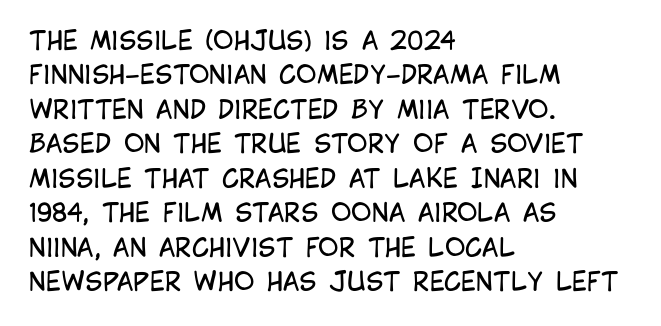
Spacing between characters is what you'd get straight out of the box. The passage shown is not underscored anywhere. The lines in this sample share a left origin and differ only in where they stop. The lines sit at an ordinary, default distance from one another. Is the type heavy? It reads as light-to-regular instead.
